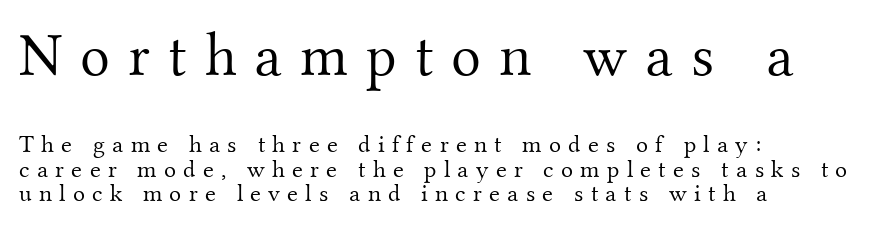
Glance below the letters and you will spot only blank space. This is the regular roman posture of the typeface. Varying glyph widths throughout — classic text-font behaviour. Is the type heavy? It reads as light-to-regular instead.
